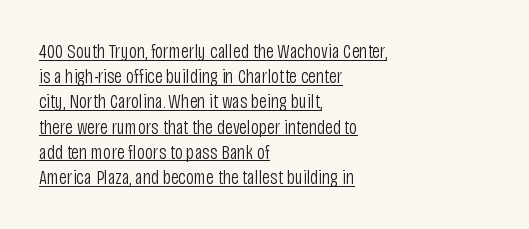
The image shows 20 px text type, upright; set left-aligned, normal line spacing (1.26x), normal letter spacing, underlined.
